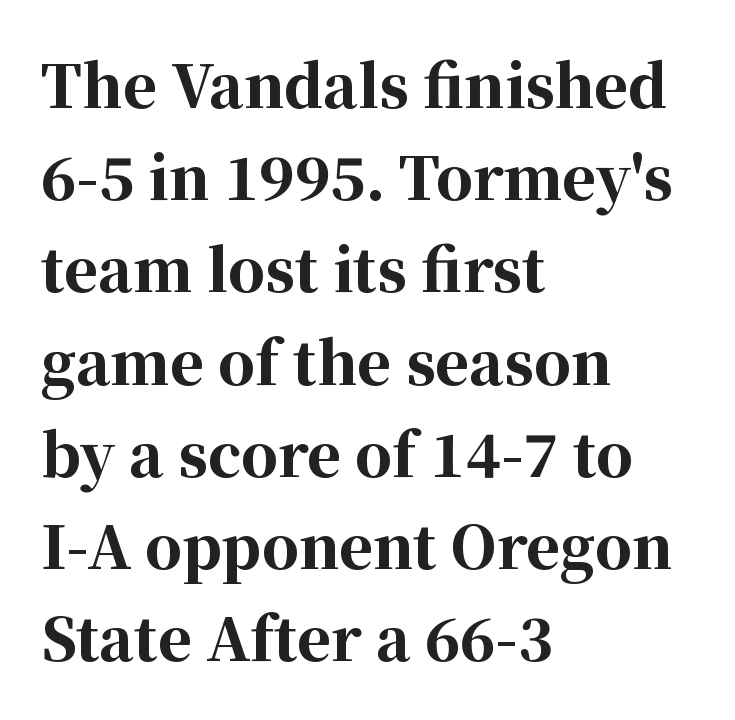
The image shows 58 px bold serif type, upright; set left-aligned, normal line spacing (1.59x), normal letter spacing, not underlined; high stroke contrast and a medium x-height.
